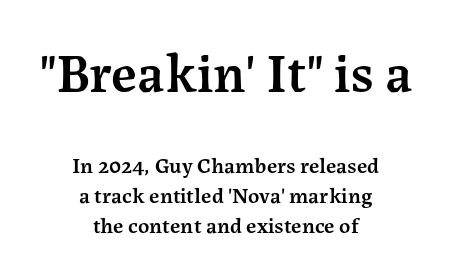
Regular leading. Stems and bowls a touch heavier than normal — semibold. Caption: standard tracking, unaltered. Serifs: yes, visible at the terminals of the letterforms.
